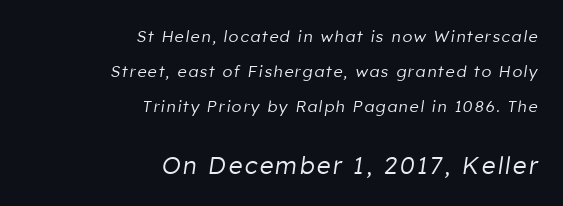
The image shows 24 px text type, italic (leaning right); set right-aligned, loose line spacing (2.18x), not underlined; the second (bottom) block is 1.5x larger.
